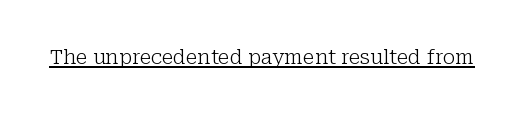
The image shows 20 px text type, upright; set normal letter spacing, underlined.
